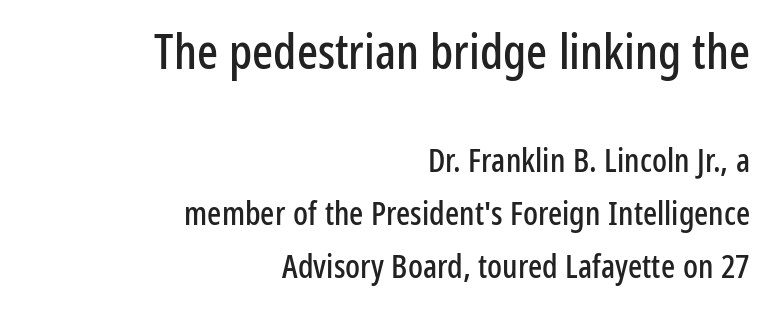
{"serif": "no", "italic": "no", "width": "condensed", "stroke_contrast": "low", "x_height": "medium", "monospaced": "no", "underline": "no", "align": "right", "line_spacing": "normal", "line_spacing_ratio": 1.62, "letter_spacing": "normal", "letter_spacing_em": 0.0, "larger_block": "first", "size_ratio": 1.48, "glyph_px": 49}
